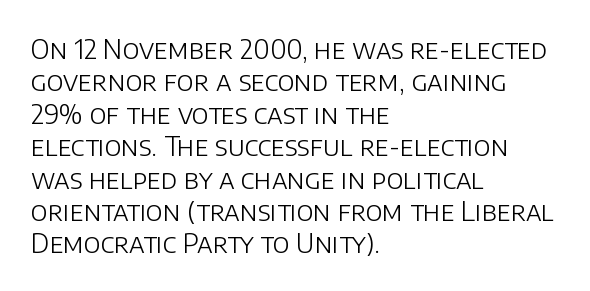
{"italic": "no", "bold": "no", "underline": "no", "align": "left", "line_spacing_ratio": 1.2, "letter_spacing": "normal", "letter_spacing_em": 0.0, "glyph_px": 27}
